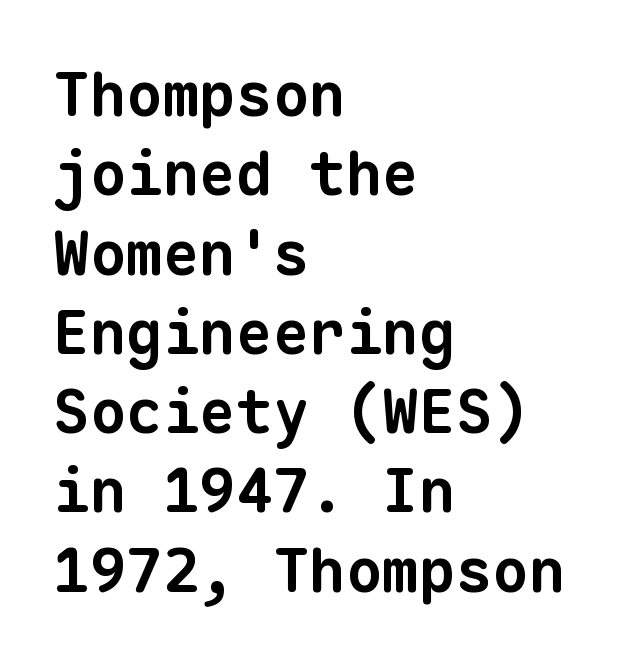
Typesetter's note: full bold, strokes at maximum text heaviness. Do the characters align in a grid? Yes, the font is monospaced. Only glyphs here, with clear space below each row. Visually the block forms a straight wall on the left and a jagged coastline on the right. Nothing sits at the stroke ends, so this counts as sans-serif. The leading is moderate, giving the passage an even texture.
